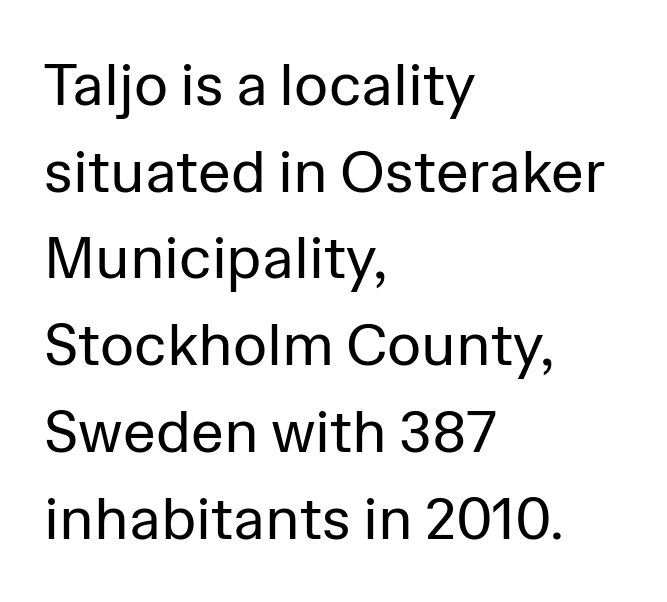
Q: Is the text bold? A: No.
Q: Is the text italic (slanted)? A: No, it is upright.
Q: Is the typeface a serif or a sans-serif typeface? A: Sans-serif.
Q: Is the text underlined? A: No.
Q: How is the paragraph aligned? A: Left-aligned.
Q: Is the spacing between letters normal or unusually wide? A: Normal.
Q: Is the spacing between lines tight, normal or loose? A: Normal.
Q: Width (condensed, normal, or wide)? A: Normal.
Q: Stroke contrast? A: Low.
Q: x-height? A: Medium.
Q: Monospaced? A: No.
